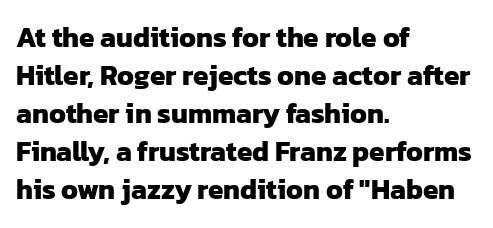
The image shows 28 px heavy sans-serif type; set left-aligned, normal line spacing (1.36x), normal letter spacing, not underlined; low stroke contrast and a medium x-height.
